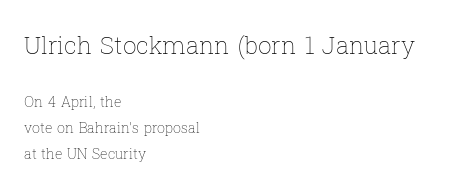
{"italic": "no", "bold": "no", "underline": "no", "align": "left", "line_spacing_ratio": 1.89, "letter_spacing": "normal", "letter_spacing_em": 0.0, "larger_block": "first", "size_ratio": 1.71, "glyph_px": 24}
